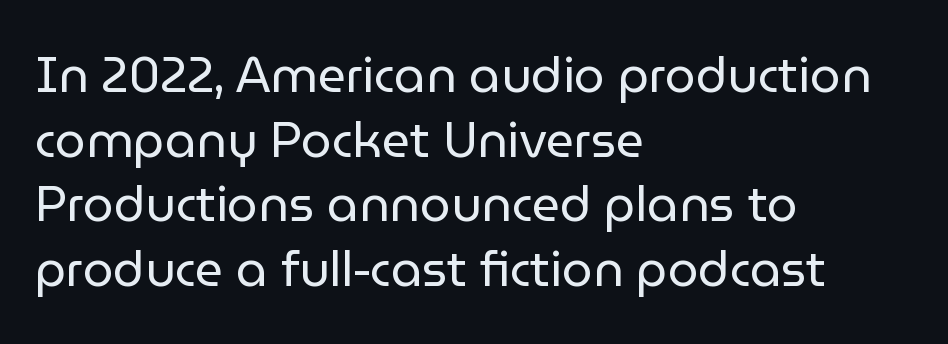
{"serif": "no", "italic": "no", "bold": "no", "weight": "regular", "width": "normal", "stroke_contrast": "low", "x_height": "medium", "monospaced": "no", "underline": "no", "align": "left", "line_spacing": "normal", "line_spacing_ratio": 1.32, "letter_spacing": "normal", "letter_spacing_em": 0.0, "glyph_px": 49}
